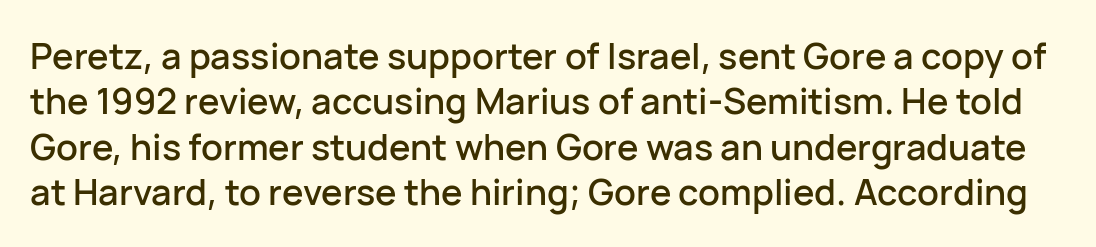
{"serif": "no", "italic": "no", "width": "normal", "stroke_contrast": "low", "x_height": "medium", "monospaced": "no", "underline": "no", "line_spacing": "normal", "line_spacing_ratio": 1.26, "letter_spacing": "normal", "letter_spacing_em": 0.0, "glyph_px": 36}
